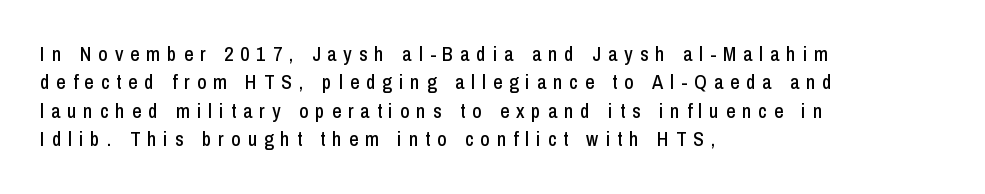
{"italic": "no", "underline": "no", "align": "left", "line_spacing": "normal", "line_spacing_ratio": 1.42, "letter_spacing": "wide", "letter_spacing_em": 0.35, "glyph_px": 20}
